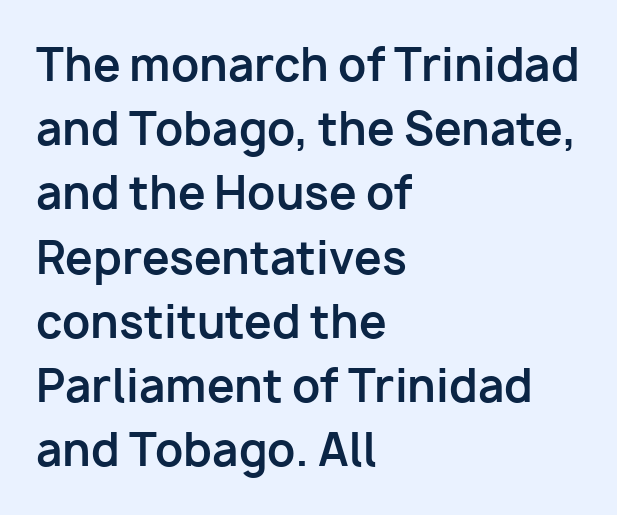
The image shows 44 px bold sans-serif type, upright; set left-aligned, normal line spacing (1.46x), normal letter spacing, not underlined; low stroke contrast and a medium x-height.
